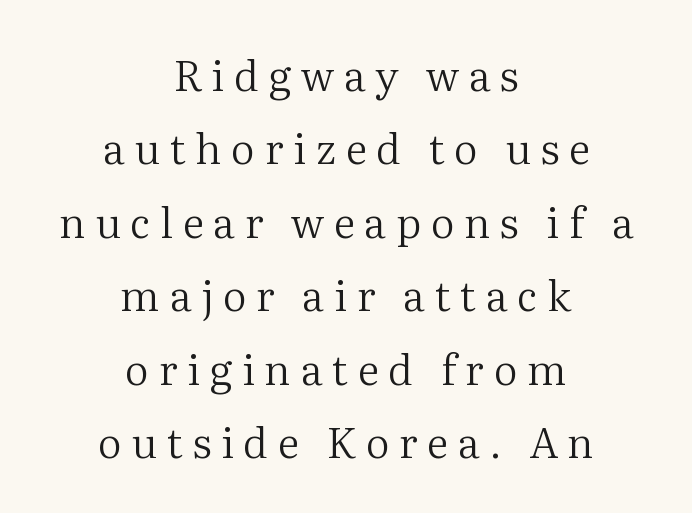
Q: Is the text bold? A: No.
Q: Is the text italic (slanted)? A: No, it is upright.
Q: Is the typeface a serif or a sans-serif typeface? A: Serif.
Q: Is the text underlined? A: No.
Q: How is the paragraph aligned? A: Centered.
Q: Is the spacing between letters normal or unusually wide? A: Unusually wide.
Q: Width (condensed, normal, or wide)? A: Normal.
Q: Stroke contrast? A: Medium.
Q: x-height? A: Medium.
Q: Monospaced? A: No.
